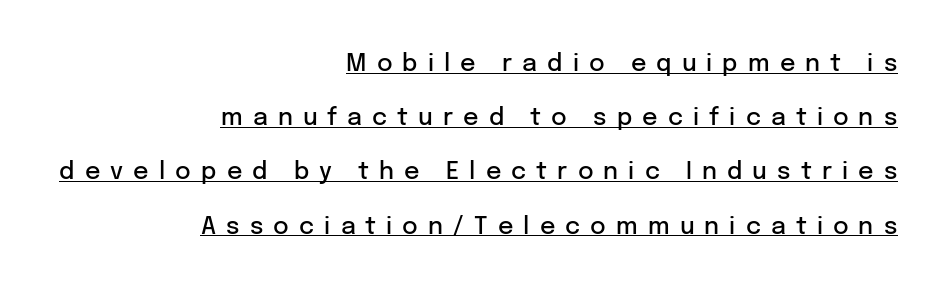
Q: Is the text bold? A: Semi-bold.
Q: Is the text italic (slanted)? A: No, it is upright.
Q: Is the text underlined? A: Yes.
Q: How is the paragraph aligned? A: Right-aligned.
Q: Is the spacing between letters normal or unusually wide? A: Unusually wide.
Q: Is the spacing between lines tight, normal or loose? A: Loose.
